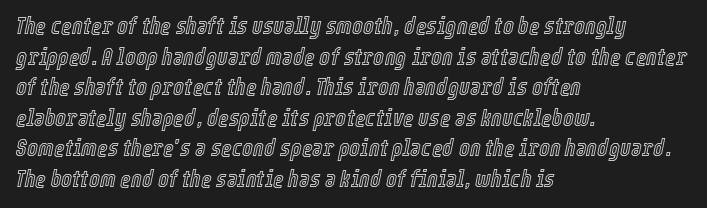
Q: Is the text italic (slanted)? A: Yes, it leans right by about 12 degrees.
Q: Is the text underlined? A: No.
Q: How is the paragraph aligned? A: Left-aligned.
Q: Is the spacing between letters normal or unusually wide? A: Normal.
Q: Is the spacing between lines tight, normal or loose? A: Normal.
